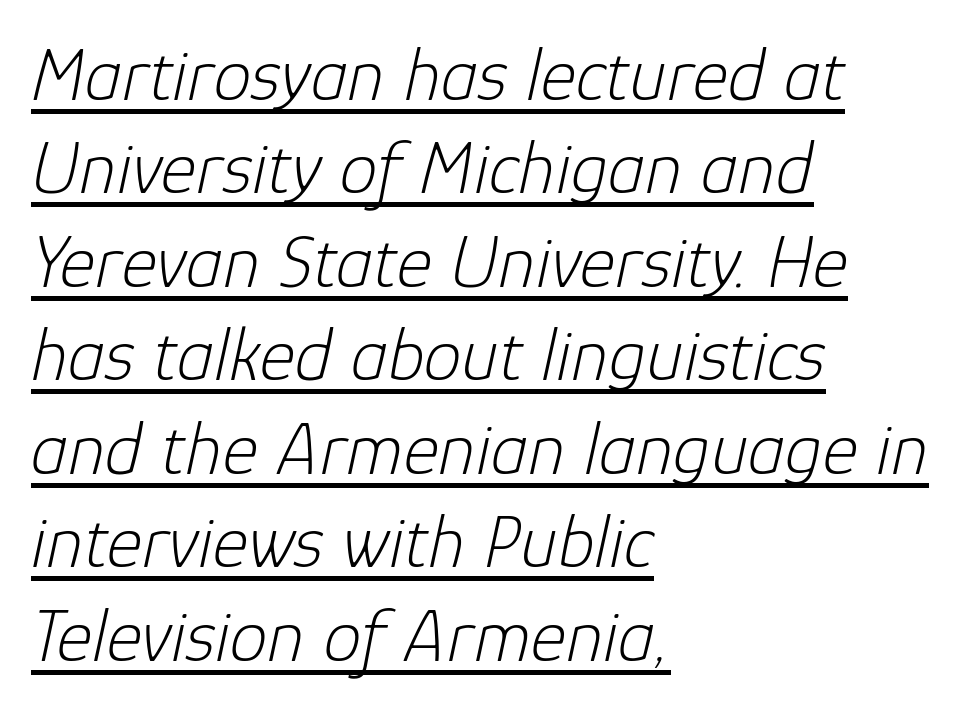
{"italic": "yes", "lean": "right", "slant_degrees": 12, "bold": "no", "weight": "light", "width": "normal", "stroke_contrast": "low", "x_height": "medium", "monospaced": "no", "underline": "yes", "align": "left", "line_spacing_ratio": 1.23, "letter_spacing": "normal", "letter_spacing_em": 0.0, "glyph_px": 76}
